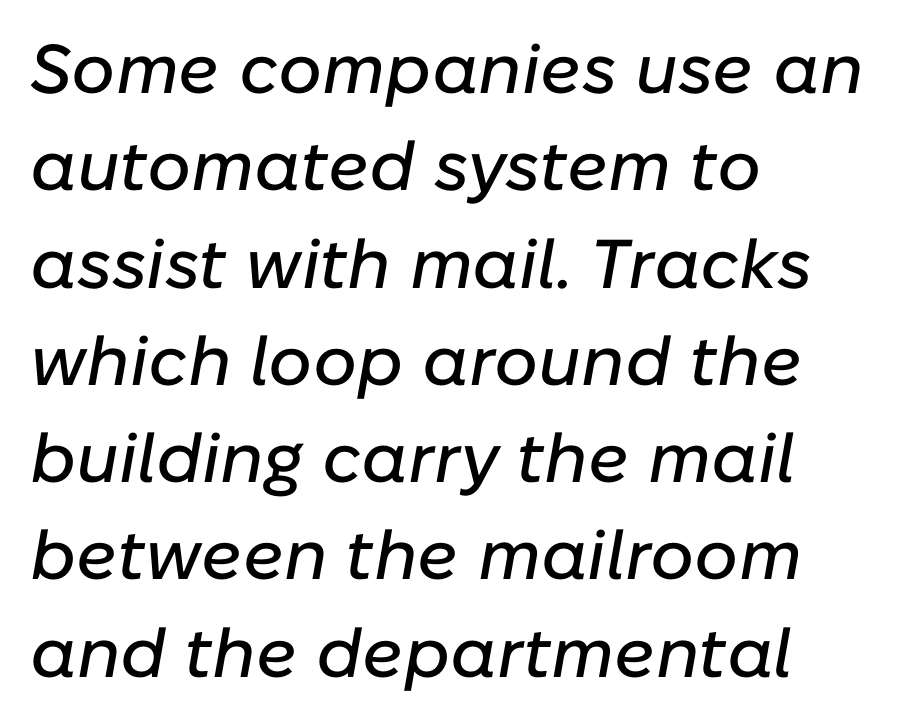
{"italic": "yes", "lean": "right", "slant_degrees": 10, "width": "normal", "stroke_contrast": "low", "x_height": "medium", "monospaced": "no", "underline": "no", "align": "left", "line_spacing": "normal", "line_spacing_ratio": 1.41, "letter_spacing": "normal", "letter_spacing_em": 0.0, "glyph_px": 69}
